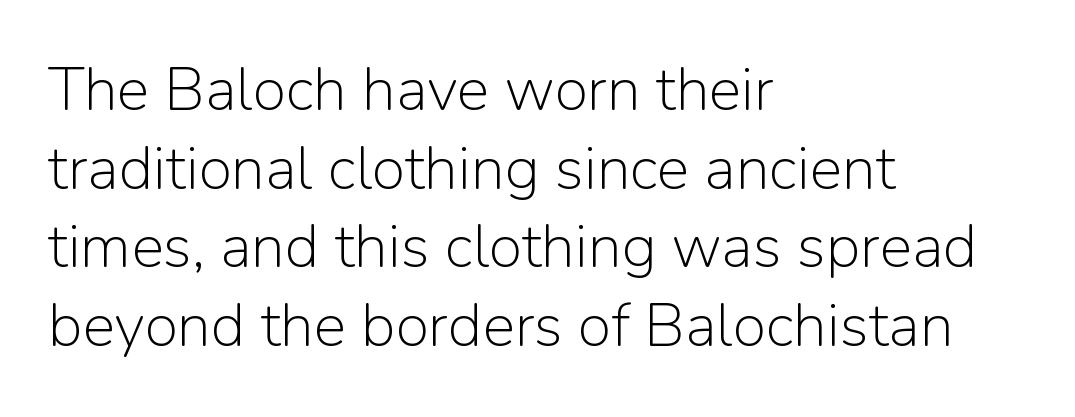
{"serif": "no", "italic": "no", "bold": "no", "weight": "light", "width": "normal", "stroke_contrast": "low", "x_height": "medium", "monospaced": "no", "underline": "no", "align": "left", "line_spacing": "normal", "line_spacing_ratio": 1.29, "letter_spacing": "normal", "letter_spacing_em": 0.0, "glyph_px": 61}
